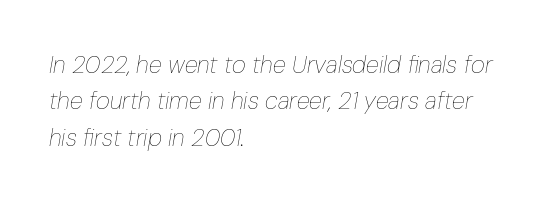
{"italic": "yes", "lean": "right", "slant_degrees": 10, "bold": "no", "underline": "no", "align": "left", "line_spacing": "normal", "line_spacing_ratio": 1.52, "letter_spacing": "normal", "letter_spacing_em": 0.0, "glyph_px": 24}
